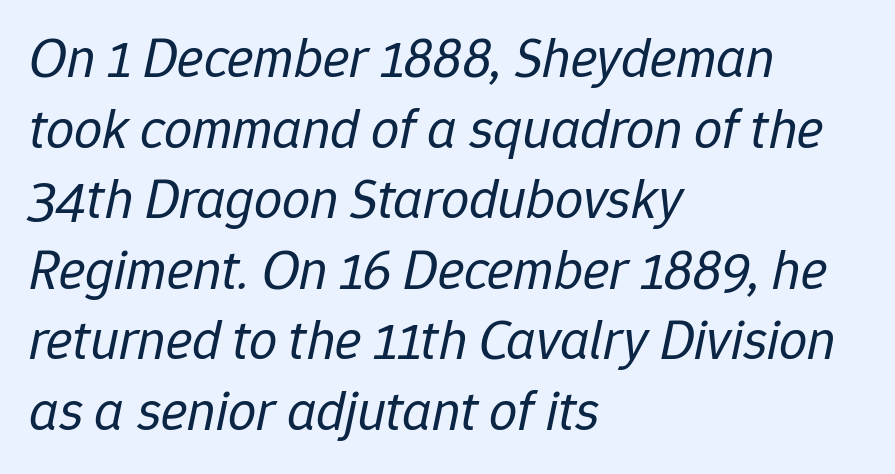
{"italic": "yes", "lean": "right", "slant_degrees": 12, "bold": "no", "weight": "regular", "width": "normal", "stroke_contrast": "low", "x_height": "medium", "monospaced": "no", "underline": "no", "align": "left", "line_spacing": "normal", "line_spacing_ratio": 1.26, "letter_spacing": "normal", "letter_spacing_em": 0.0, "glyph_px": 56}
